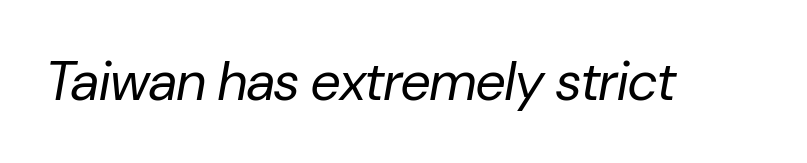
Is the type slanted? Yes — the strokes lean at a clear angle. This sample has the flowing, uneven cadence of proportional lettering. The typeface has the unassuming heft of standard copy or less. The face used here is rendered with its standard letterfit. Type without underlining.
